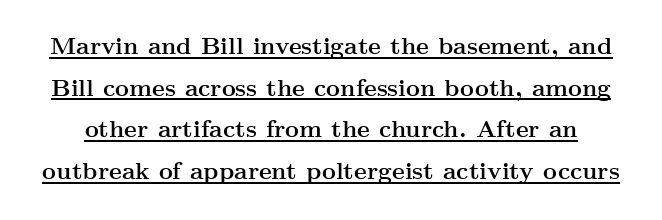
The image shows 24 px bold type, upright; set line spacing 1.73x, normal letter spacing, underlined.
